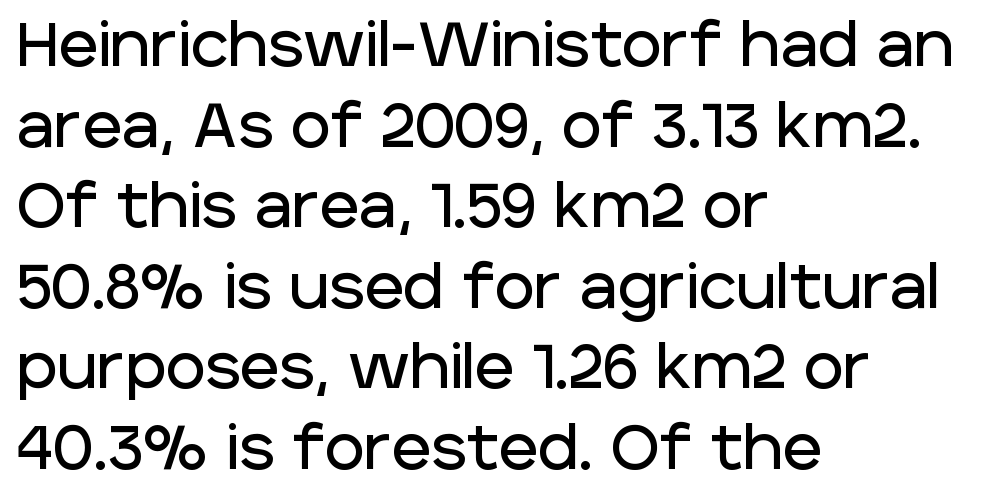
The image shows 61 px sans-serif type, upright; set left-aligned, normal line spacing (1.32x), normal letter spacing, not underlined; low stroke contrast and a large x-height.
